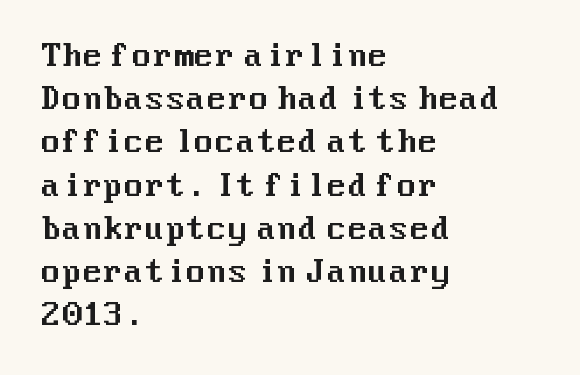
{"serif": "no", "italic": "no", "width": "normal", "stroke_contrast": "medium", "x_height": "medium", "underline": "no", "align": "left", "line_spacing": "normal", "line_spacing_ratio": 1.44, "letter_spacing": "normal", "letter_spacing_em": 0.0, "glyph_px": 30}
